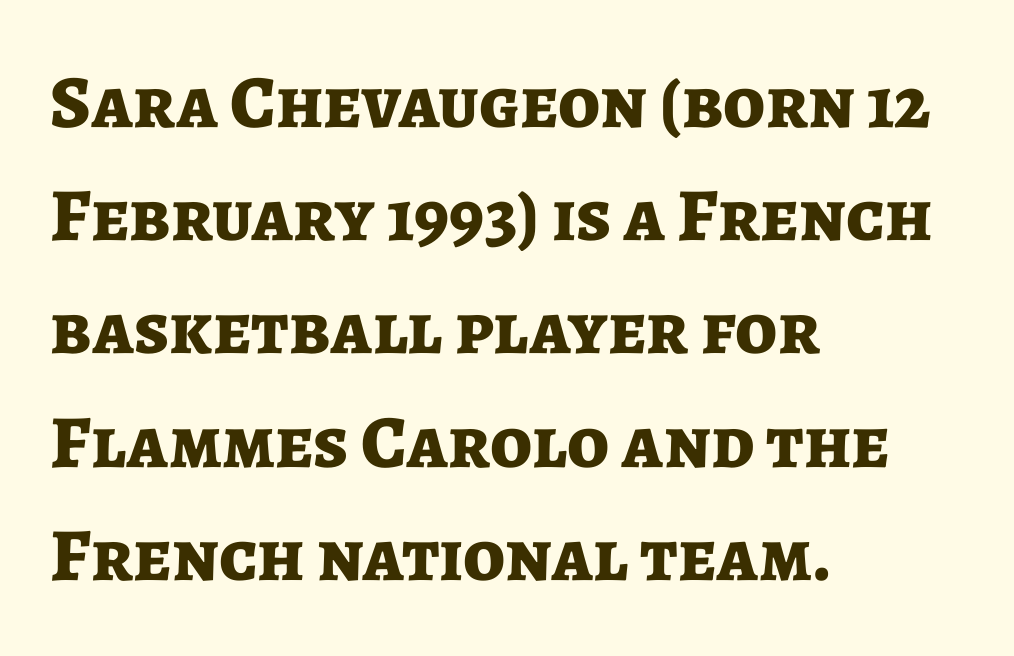
Q: Is the text bold? A: Yes.
Q: Is the text italic (slanted)? A: No, it is upright.
Q: Is the typeface a serif or a sans-serif typeface? A: Sans-serif.
Q: Is the text underlined? A: No.
Q: How is the paragraph aligned? A: Left-aligned.
Q: Is the spacing between letters normal or unusually wide? A: Normal.
Q: Is the spacing between lines tight, normal or loose? A: Normal.
Q: Width (condensed, normal, or wide)? A: Normal.
Q: Stroke contrast? A: Low.
Q: x-height? A: Medium.
Q: Monospaced? A: No.
